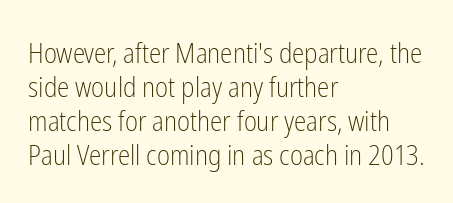
Q: Is the text bold? A: No.
Q: Is the text italic (slanted)? A: No, it is upright.
Q: Is the typeface a serif or a sans-serif typeface? A: Sans-serif.
Q: Is the text underlined? A: No.
Q: How is the paragraph aligned? A: Left-aligned.
Q: Is the spacing between letters normal or unusually wide? A: Normal.
Q: Width (condensed, normal, or wide)? A: Condensed.
Q: Stroke contrast? A: Low.
Q: x-height? A: Medium.
Q: Monospaced? A: No.
